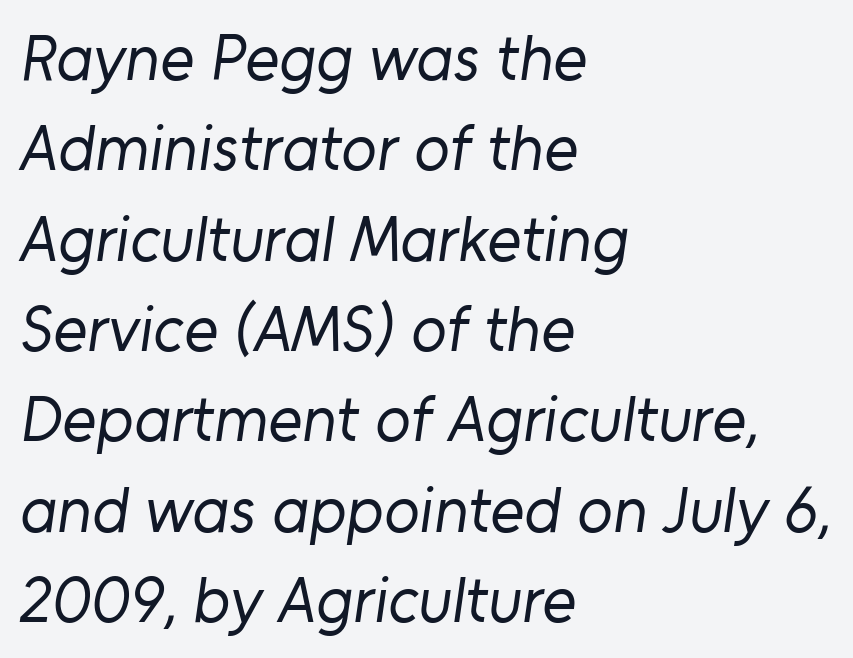
{"serif": "no", "bold": "no", "weight": "regular", "width": "normal", "stroke_contrast": "low", "x_height": "medium", "monospaced": "no", "underline": "no", "align": "left", "line_spacing": "normal", "line_spacing_ratio": 1.39, "letter_spacing": "normal", "letter_spacing_em": 0.0, "glyph_px": 65}
